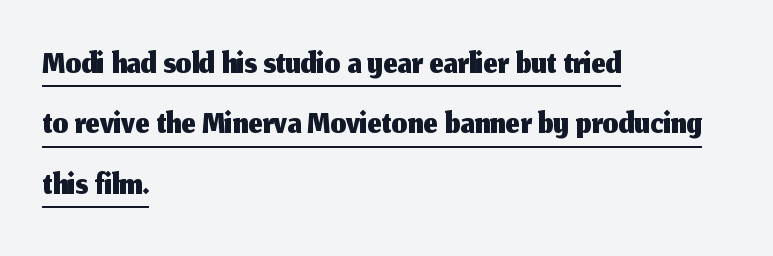
Is the letter spacing exaggerated? No — it looks like the ordinary default. A continuous stroke trails under the words, as in a hyperlink. You could not count columns in this text — the font is proportionally spaced. Does the copy run flush right? No — it runs flush left.
